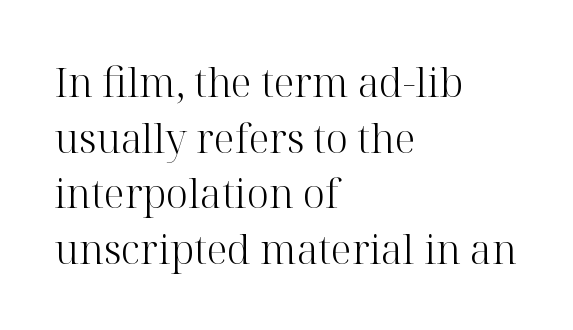
A typesetter would mark this as roman, not italic. Do the characters align in a grid? No, the font is proportional. Glyph-to-glyph distance matches everyday printed text. These glyphs show unthickened strokes, regular width or finer.
